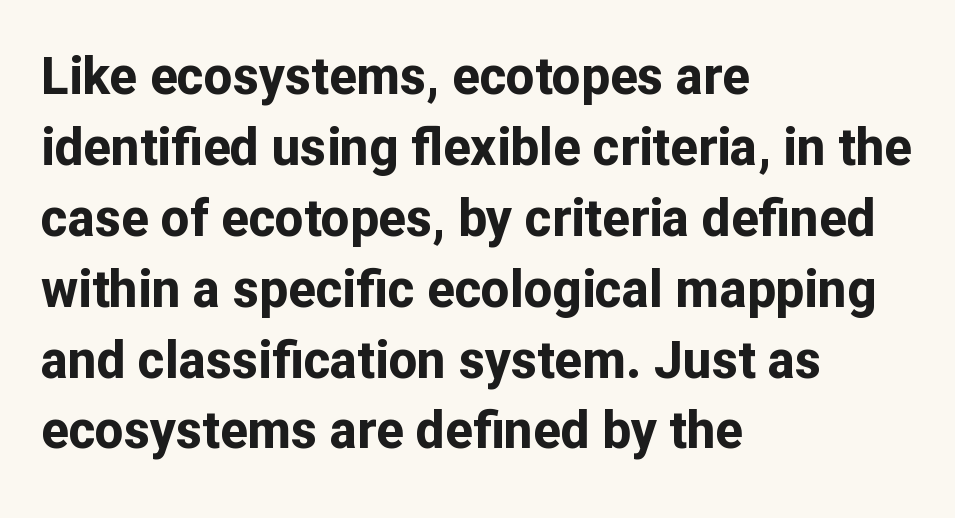
Q: Is the text bold? A: Yes.
Q: Is the text italic (slanted)? A: No, it is upright.
Q: Is the typeface a serif or a sans-serif typeface? A: Sans-serif.
Q: Is the text underlined? A: No.
Q: How is the paragraph aligned? A: Left-aligned.
Q: Is the spacing between letters normal or unusually wide? A: Normal.
Q: Is the spacing between lines tight, normal or loose? A: Normal.
Q: Width (condensed, normal, or wide)? A: Normal.
Q: Stroke contrast? A: Low.
Q: x-height? A: Medium.
Q: Monospaced? A: No.
